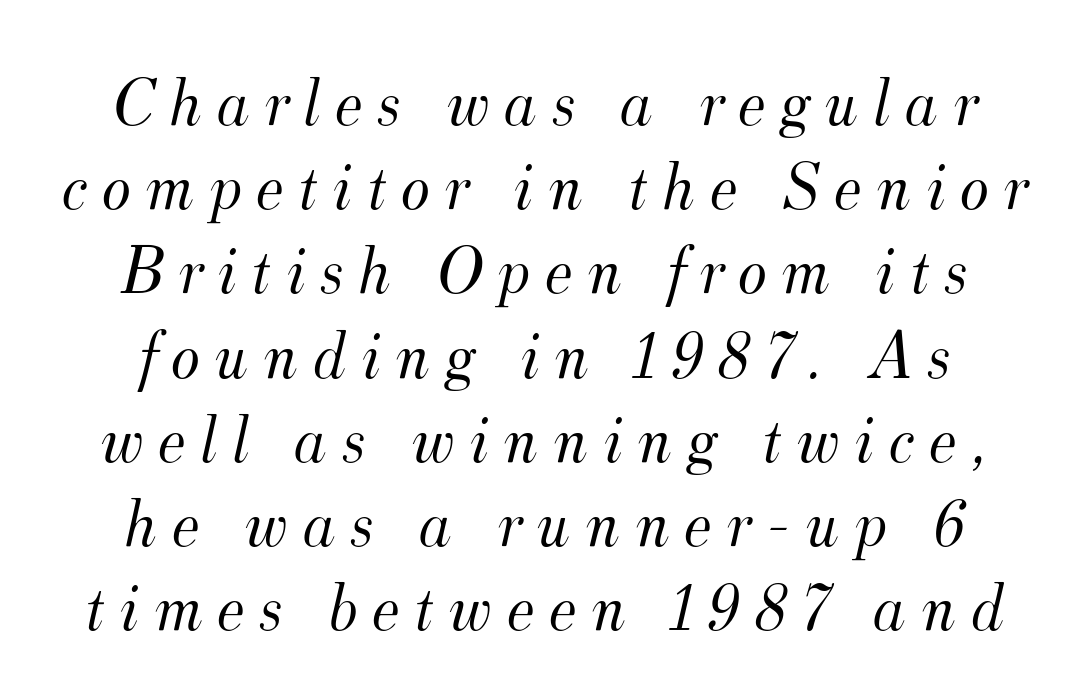
Is the letter spacing exaggerated? Yes — the characters are pushed far apart. The typeface has the unassuming heft of standard copy or less. The typography opts for an oblique posture over an upright one. The words here are not underlined.
